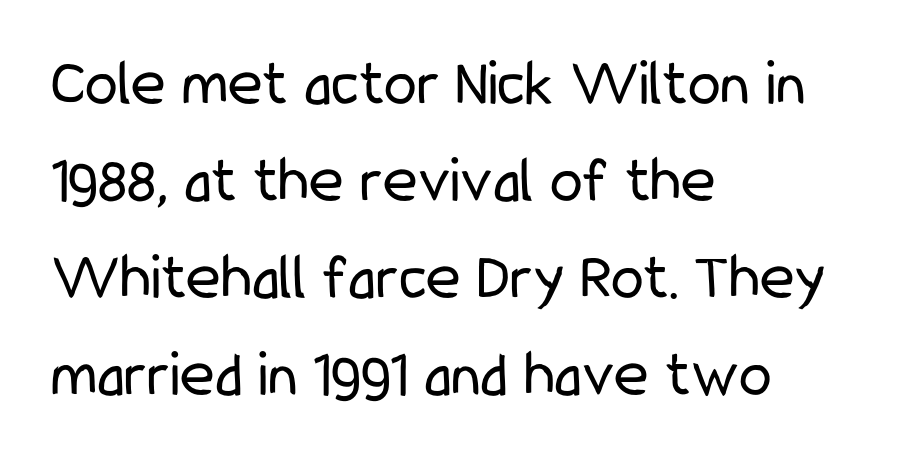
Q: Is the text bold? A: No.
Q: Is the text italic (slanted)? A: No, it is upright.
Q: Is the typeface a serif or a sans-serif typeface? A: Sans-serif.
Q: Is the text underlined? A: No.
Q: How is the paragraph aligned? A: Left-aligned.
Q: Is the spacing between letters normal or unusually wide? A: Normal.
Q: Is the spacing between lines tight, normal or loose? A: Normal.
Q: Width (condensed, normal, or wide)? A: Condensed.
Q: Stroke contrast? A: Low.
Q: x-height? A: Medium.
Q: Monospaced? A: No.
